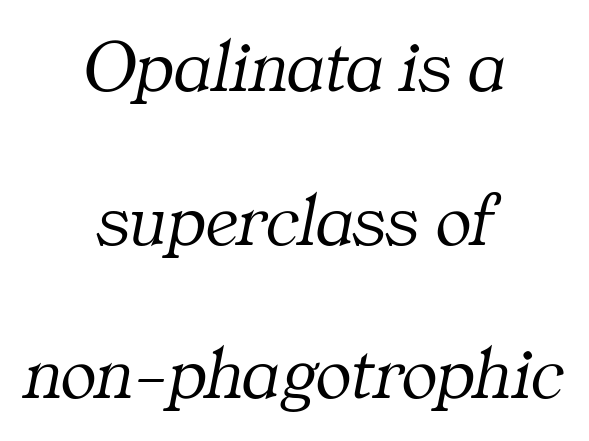
Q: Is the text bold? A: No.
Q: Is the text italic (slanted)? A: Yes, it leans right by about 11 degrees.
Q: Is the typeface a serif or a sans-serif typeface? A: Serif.
Q: Is the text underlined? A: No.
Q: How is the paragraph aligned? A: Centered.
Q: Is the spacing between letters normal or unusually wide? A: Normal.
Q: Is the spacing between lines tight, normal or loose? A: Loose.
Q: Width (condensed, normal, or wide)? A: Normal.
Q: Stroke contrast? A: Medium.
Q: x-height? A: Medium.
Q: Monospaced? A: No.
